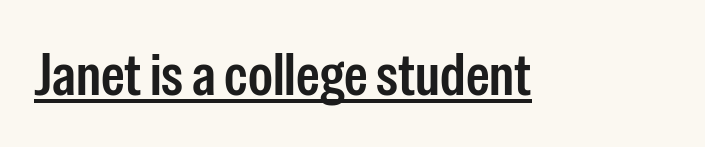
{"serif": "no", "italic": "no", "bold": "semi", "weight": "semibold", "width": "condensed", "stroke_contrast": "low", "x_height": "medium", "monospaced": "no", "underline": "yes", "letter_spacing": "normal", "letter_spacing_em": 0.0, "glyph_px": 60}
